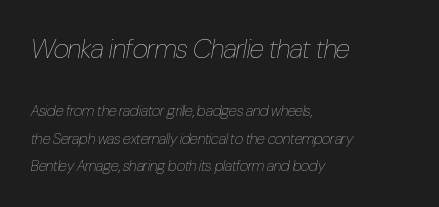
{"italic": "yes", "lean": "right", "slant_degrees": 10, "bold": "no", "underline": "no", "align": "left", "line_spacing_ratio": 1.81, "letter_spacing": "normal", "letter_spacing_em": 0.0, "larger_block": "first", "size_ratio": 1.8, "glyph_px": 27}
